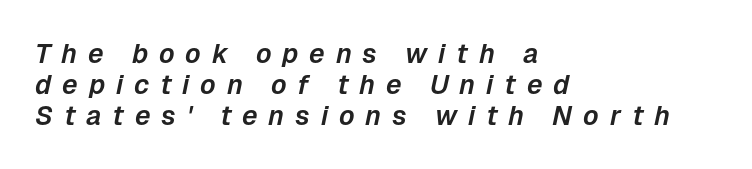
Q: Is the text italic (slanted)? A: Yes, it leans right by about 12 degrees.
Q: Is the text underlined? A: No.
Q: How is the paragraph aligned? A: Left-aligned.
Q: Is the spacing between letters normal or unusually wide? A: Unusually wide.
Q: Is the spacing between lines tight, normal or loose? A: Tight.
